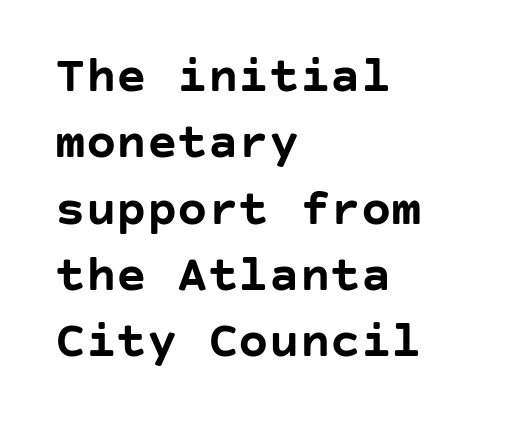
{"serif": "no", "italic": "no", "bold": "yes", "weight": "semibold", "width": "normal", "stroke_contrast": "low", "x_height": "large", "underline": "no", "align": "left", "line_spacing": "normal", "line_spacing_ratio": 1.3, "letter_spacing": "normal", "letter_spacing_em": 0.0, "glyph_px": 51}
